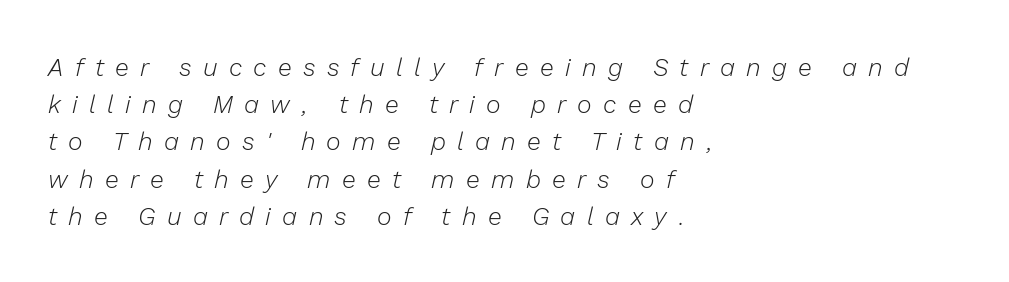
The image shows 25 px text type, italic (leaning right); set left-aligned, normal line spacing (1.49x), unusually wide letter spacing (+0.45 em), not underlined.
